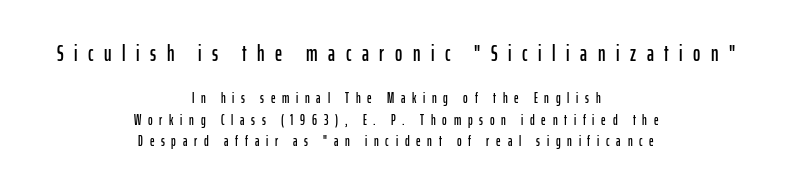
Layout note: lines centered. The typography opts for an upright posture over an oblique one. The glyphs are unaccompanied by any horizontal stroke below them. What's the leading like? Ordinary, nothing unusual. Larger block? The one above; the one below is distinctly smaller.
